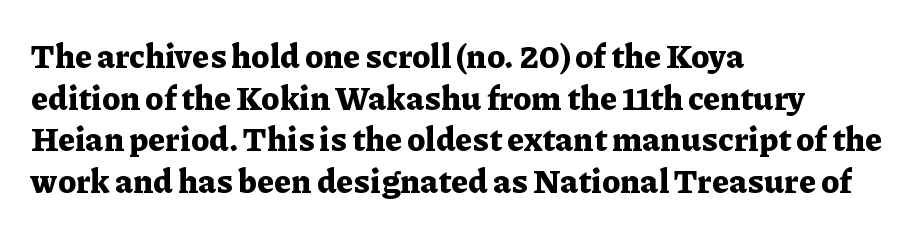
Q: Is the text bold? A: Yes.
Q: Is the text italic (slanted)? A: No, it is upright.
Q: Is the typeface a serif or a sans-serif typeface? A: Serif.
Q: Is the text underlined? A: No.
Q: How is the paragraph aligned? A: Left-aligned.
Q: Is the spacing between letters normal or unusually wide? A: Normal.
Q: Is the spacing between lines tight, normal or loose? A: Normal.
Q: Width (condensed, normal, or wide)? A: Normal.
Q: Stroke contrast? A: Low.
Q: x-height? A: Medium.
Q: Monospaced? A: No.
